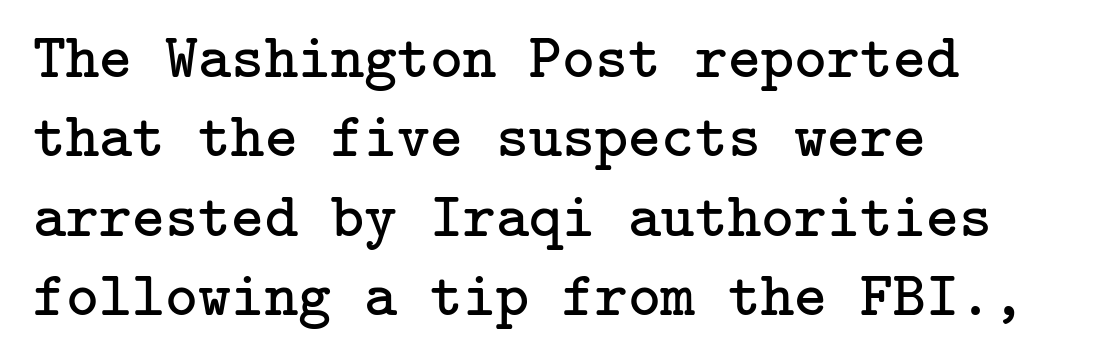
{"serif": "yes", "italic": "no", "bold": "no", "weight": "regular", "width": "normal", "stroke_contrast": "low", "x_height": "medium", "underline": "no", "align": "left", "line_spacing": "normal", "line_spacing_ratio": 1.26, "letter_spacing": "normal", "letter_spacing_em": 0.0, "glyph_px": 63}
